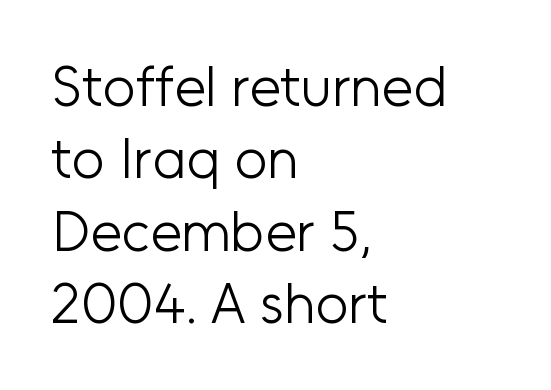
Q: Is the text bold? A: No.
Q: Is the text italic (slanted)? A: No, it is upright.
Q: Is the typeface a serif or a sans-serif typeface? A: Sans-serif.
Q: Is the text underlined? A: No.
Q: How is the paragraph aligned? A: Left-aligned.
Q: Is the spacing between letters normal or unusually wide? A: Normal.
Q: Is the spacing between lines tight, normal or loose? A: Normal.
Q: Width (condensed, normal, or wide)? A: Normal.
Q: Stroke contrast? A: Low.
Q: x-height? A: Medium.
Q: Monospaced? A: No.
